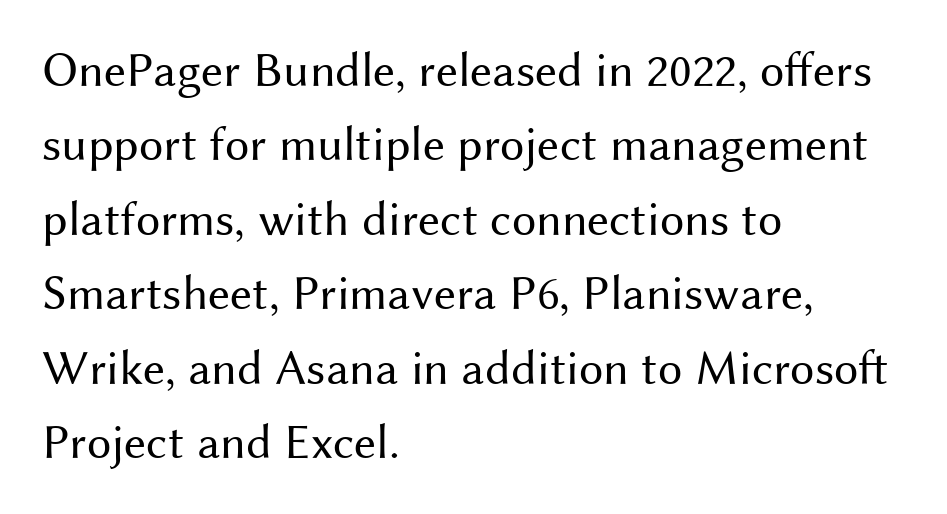
Is this a heavy cut? Hardly; it is regular or lighter. The letters stand straight up with perfectly vertical stems. Horizontal alignment here is leftward, the default for most running prose. Is this a fixed-width face? No — the glyphs have proportional, varying widths. The text was rendered using a sans face with plain stroke endings. Look at the tracking — it's just the regular setting, nothing added.
